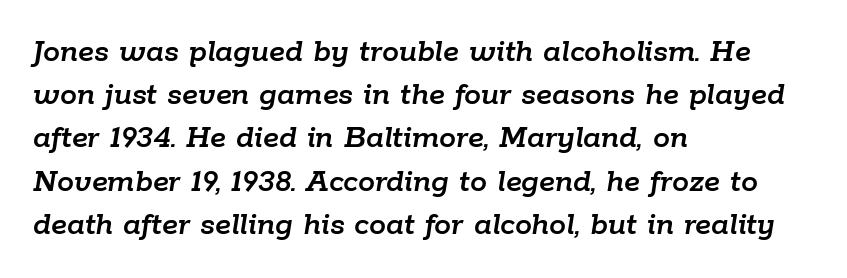
The image shows 34 px text type, italic (leaning right); set left-aligned, normal line spacing (1.27x), normal letter spacing, not underlined; low stroke contrast and a medium x-height.
